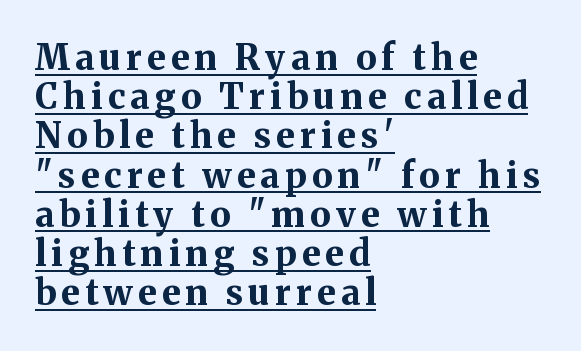
Posture: vertical. The face used here is proportionally spaced, like ordinary book or web type. Line spacing here is tight. One-word summary of the alignment: left. This sample uses a serif face.
